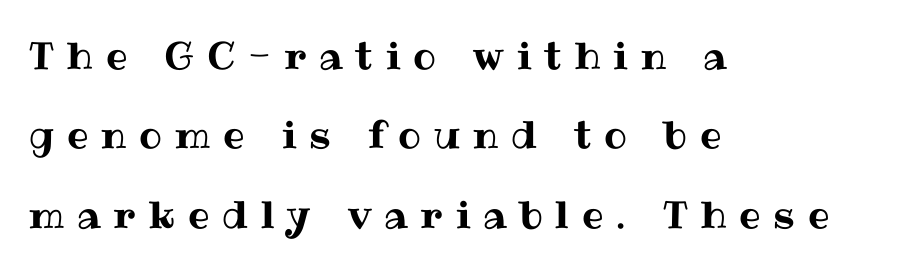
This sample has the flowing, uneven cadence of proportional lettering. Words float on clear page, feet unadorned. The passage shown has open, widely tracked lettering throughout. What's the leading like? Stretched, with rows far apart. Reading down the block, your eye returns to a fixed left position each line.
